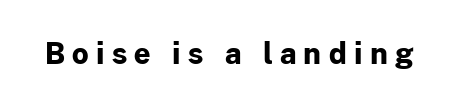
Q: Is the text bold? A: Yes.
Q: Is the text italic (slanted)? A: No, it is upright.
Q: Is the typeface a serif or a sans-serif typeface? A: Sans-serif.
Q: Is the text underlined? A: No.
Q: Is the spacing between letters normal or unusually wide? A: Unusually wide.
Q: Width (condensed, normal, or wide)? A: Normal.
Q: Stroke contrast? A: Low.
Q: x-height? A: Medium.
Q: Monospaced? A: No.
